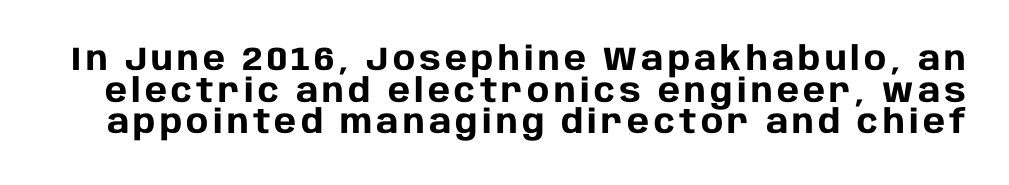
The image shows 33 px heavy sans-serif type, upright; set tight line spacing (0.96x), not underlined; low stroke contrast and a large x-height.
